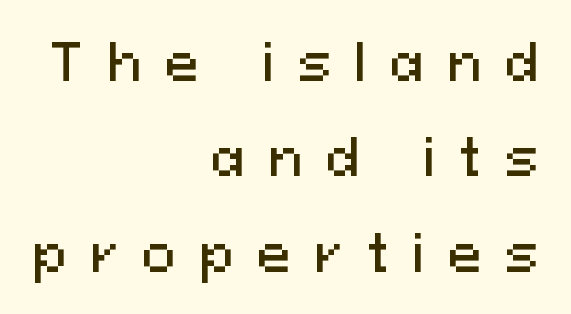
Q: Is the text italic (slanted)? A: No, it is upright.
Q: Is the typeface a serif or a sans-serif typeface? A: Sans-serif.
Q: Is the text underlined? A: No.
Q: How is the paragraph aligned? A: Right-aligned.
Q: Is the spacing between letters normal or unusually wide? A: Unusually wide.
Q: Width (condensed, normal, or wide)? A: Normal.
Q: Stroke contrast? A: Medium.
Q: x-height? A: Medium.
Q: Monospaced? A: No.
